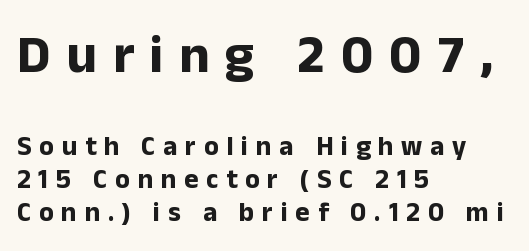
The image shows 54 px bold sans-serif type, upright; set left-aligned, line spacing 1.23x, unusually wide letter spacing (+0.29 em), not underlined; the first (top) block is 2.0x larger; low stroke contrast and a medium x-height.
